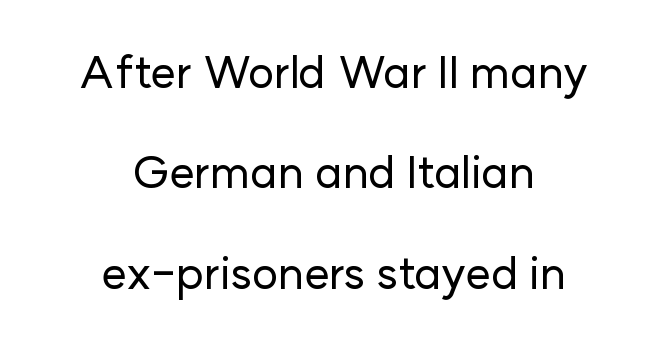
Q: Is the text italic (slanted)? A: No, it is upright.
Q: Is the typeface a serif or a sans-serif typeface? A: Sans-serif.
Q: Is the text underlined? A: No.
Q: How is the paragraph aligned? A: Centered.
Q: Is the spacing between letters normal or unusually wide? A: Normal.
Q: Is the spacing between lines tight, normal or loose? A: Loose.
Q: Width (condensed, normal, or wide)? A: Normal.
Q: Stroke contrast? A: Low.
Q: x-height? A: Medium.
Q: Monospaced? A: No.
